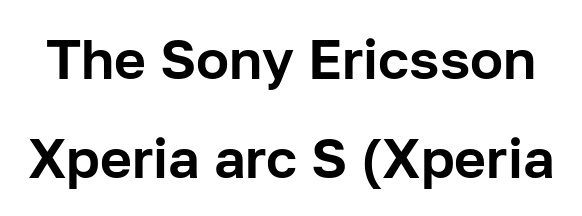
Q: Is the text italic (slanted)? A: No, it is upright.
Q: Is the typeface a serif or a sans-serif typeface? A: Sans-serif.
Q: Is the text underlined? A: No.
Q: Is the spacing between letters normal or unusually wide? A: Normal.
Q: Width (condensed, normal, or wide)? A: Normal.
Q: Stroke contrast? A: Low.
Q: x-height? A: Medium.
Q: Monospaced? A: No.
